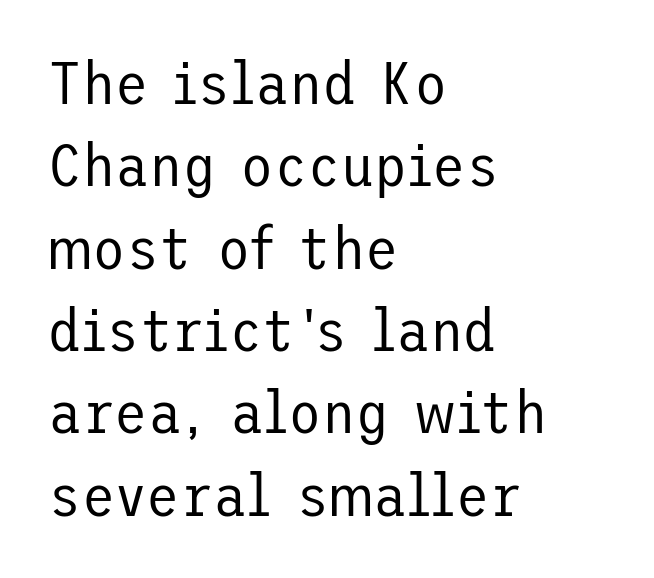
The face used here is rendered with its standard letterfit. The gap between lines stays unmarked. Quick note: not italic, upright. Summary of vertical rhythm: regular, with standard interline spacing. A light-to-regular cut is what we see here. Is this a sans? Yes — the strokes have no serifs.
